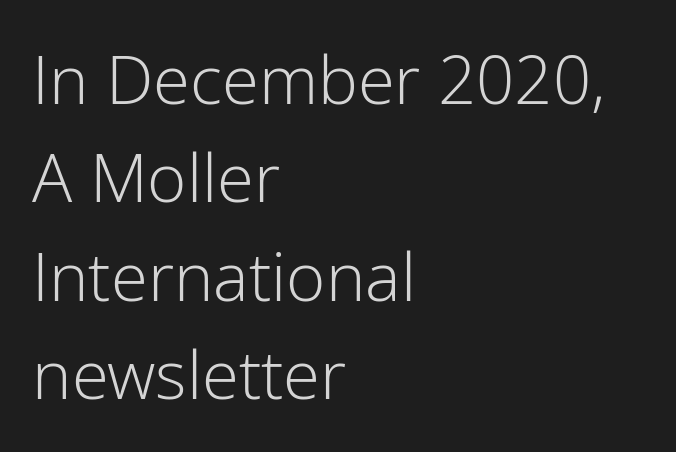
The image shows 67 px light sans-serif type, upright; set left-aligned, normal line spacing (1.47x), normal letter spacing, not underlined; low stroke contrast and a medium x-height.
